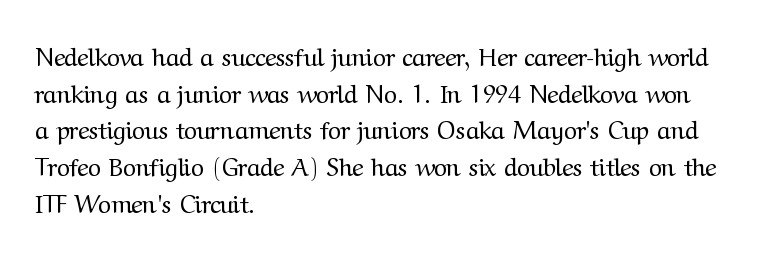
{"italic": "no", "bold": "no", "underline": "no", "align": "left", "line_spacing": "normal", "line_spacing_ratio": 1.47, "letter_spacing": "normal", "letter_spacing_em": 0.0, "glyph_px": 25}
